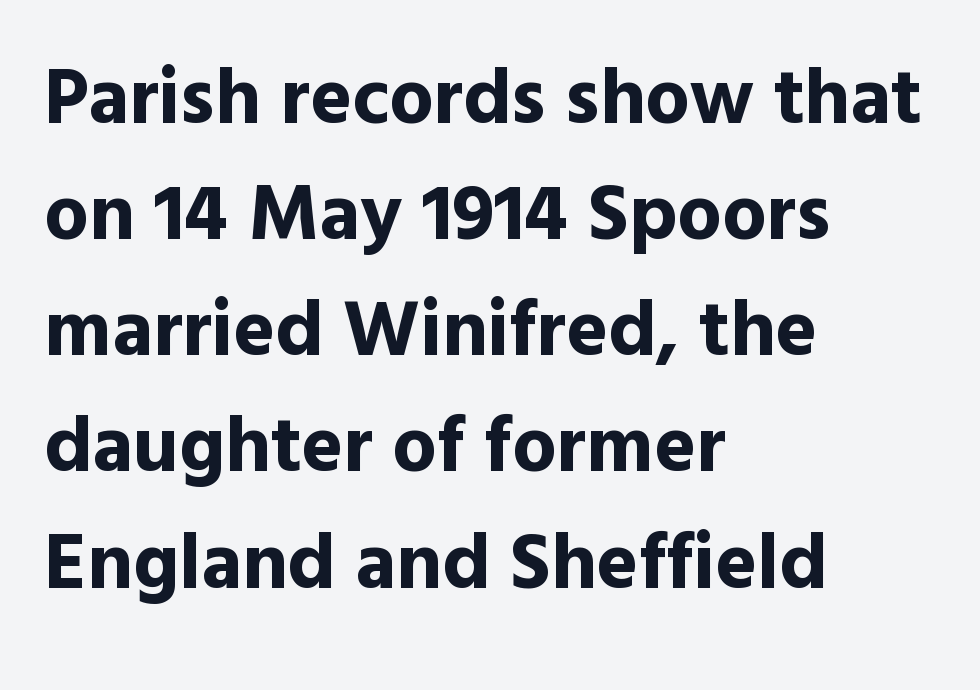
Q: Is the text bold? A: Yes.
Q: Is the text italic (slanted)? A: No, it is upright.
Q: Is the typeface a serif or a sans-serif typeface? A: Sans-serif.
Q: Is the text underlined? A: No.
Q: How is the paragraph aligned? A: Left-aligned.
Q: Is the spacing between letters normal or unusually wide? A: Normal.
Q: Is the spacing between lines tight, normal or loose? A: Normal.
Q: Width (condensed, normal, or wide)? A: Normal.
Q: x-height? A: Medium.
Q: Monospaced? A: No.
